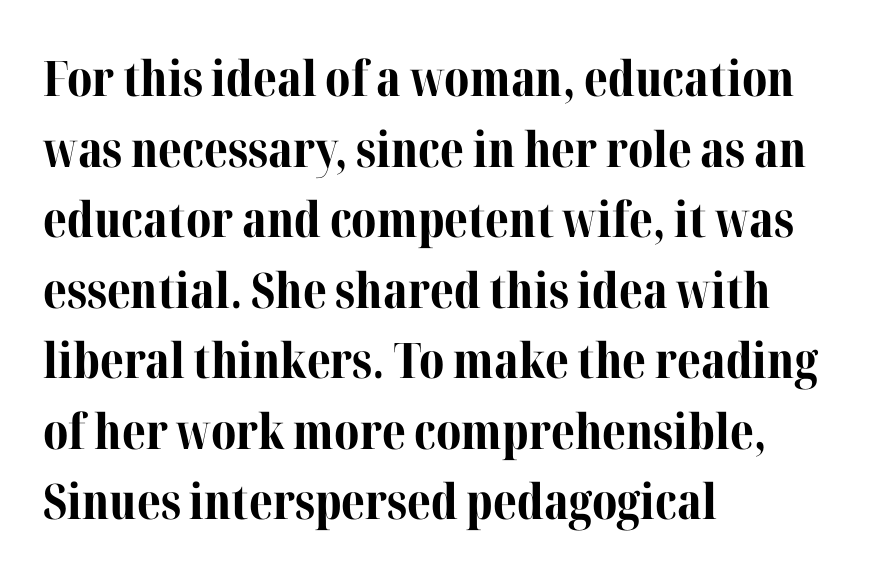
The font is running at its bold setting. The rendering uses natural spacing where letterforms have individual widths. Posture: vertical. Font category for this specimen: serif.
